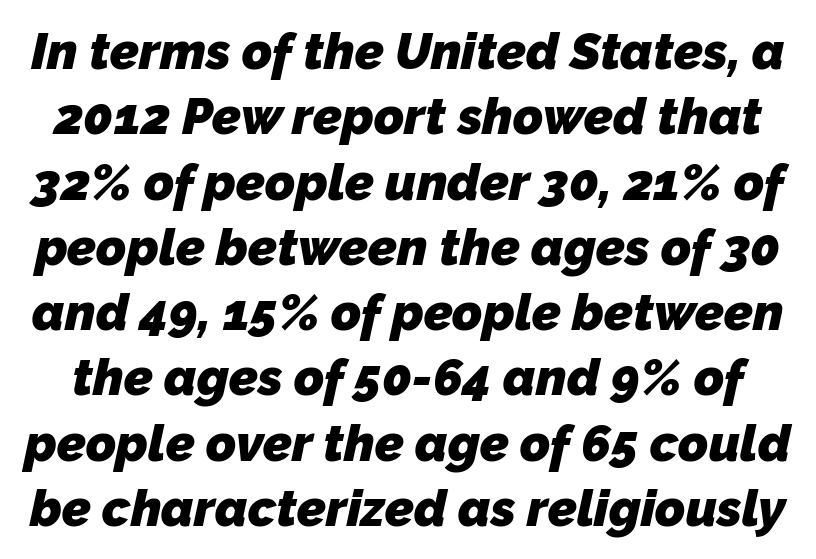
The glyphs in this specimen are sans serif. Beneath every word, the page is bare. The gaps between neighbouring characters are ordinary and unremarkable. Students, this is bold: see how much ink each stroke carries. Looks like regular typesetting: each glyph gets only the width it needs.
